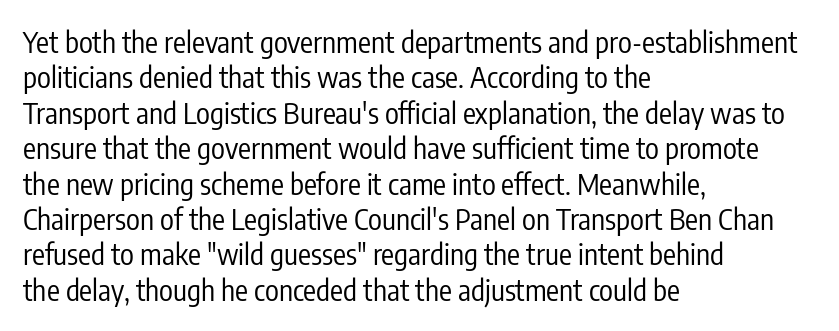
The image shows 29 px regular-weight, condensed sans-serif type, upright; set left-aligned, line spacing 1.22x, normal letter spacing, not underlined; low stroke contrast and a medium x-height.
